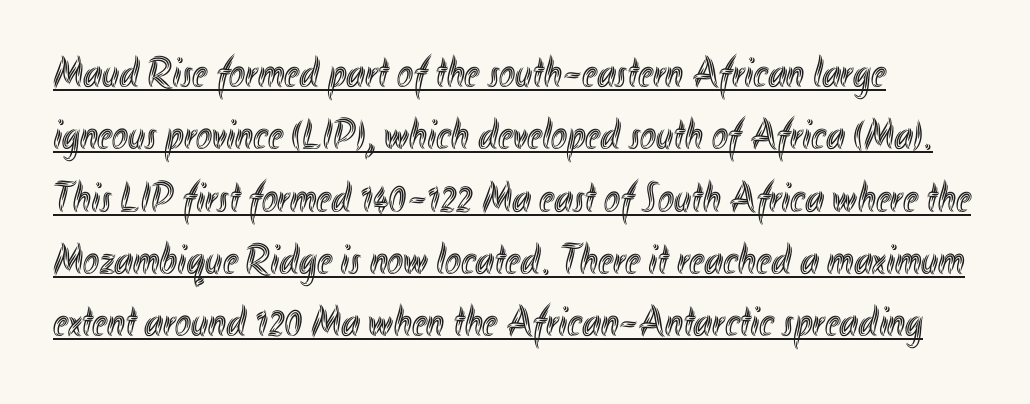
If you measured baseline to baseline, you'd find a middling distance. The face used here is proportionally spaced, like ordinary book or web type. A rule runs beneath these lines of type. The letterforms sit shoulder to shoulder at normal distance.
